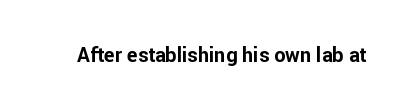
The rendering keeps characters at their native spacing. Underlining? Definitely not there. Nope, not italic — everything's standing straight. Set as a true bold cut, around the 700 mark.
